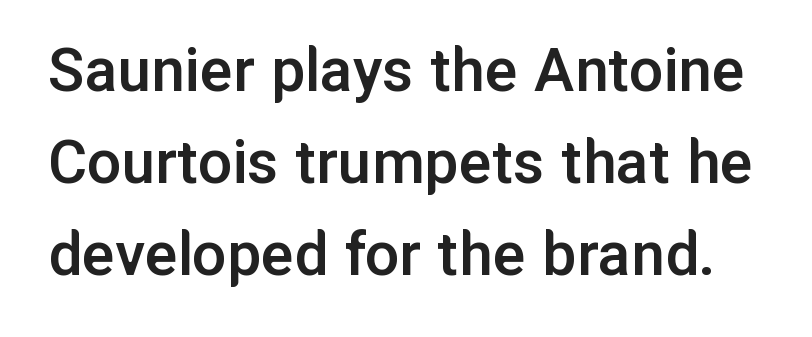
Q: Is the text bold? A: Semi-bold.
Q: Is the text italic (slanted)? A: No, it is upright.
Q: Is the typeface a serif or a sans-serif typeface? A: Sans-serif.
Q: Is the text underlined? A: No.
Q: Is the spacing between letters normal or unusually wide? A: Normal.
Q: Is the spacing between lines tight, normal or loose? A: Normal.
Q: Width (condensed, normal, or wide)? A: Normal.
Q: Stroke contrast? A: Low.
Q: x-height? A: Medium.
Q: Monospaced? A: No.
